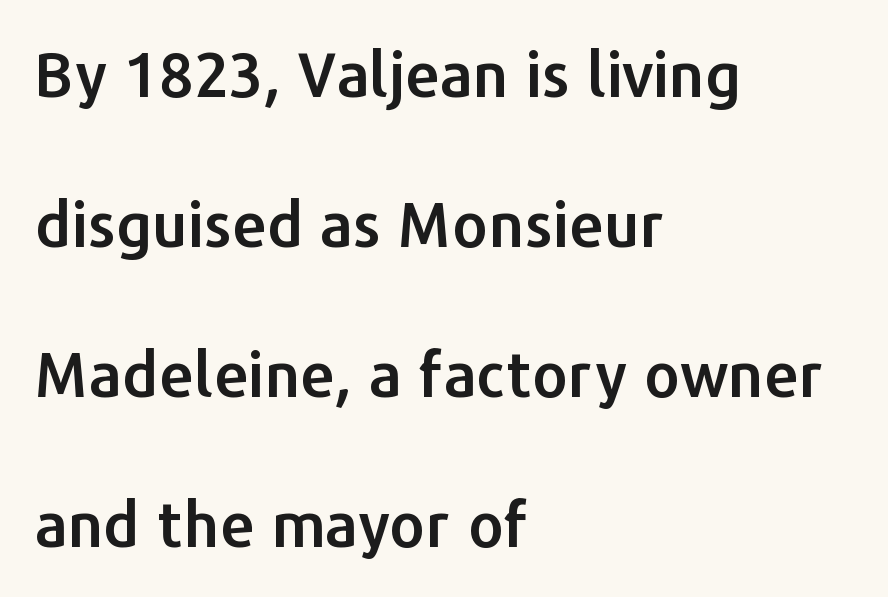
{"serif": "no", "italic": "no", "width": "normal", "stroke_contrast": "low", "x_height": "medium", "monospaced": "no", "underline": "no", "align": "left", "line_spacing": "loose", "line_spacing_ratio": 2.42, "letter_spacing": "normal", "letter_spacing_em": 0.0, "glyph_px": 62}
